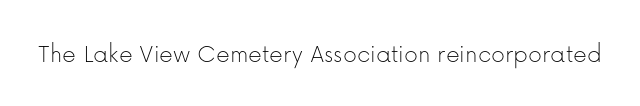
Q: Is the text bold? A: No.
Q: Is the text italic (slanted)? A: No, it is upright.
Q: Is the text underlined? A: No.
Q: Is the spacing between letters normal or unusually wide? A: Normal.
